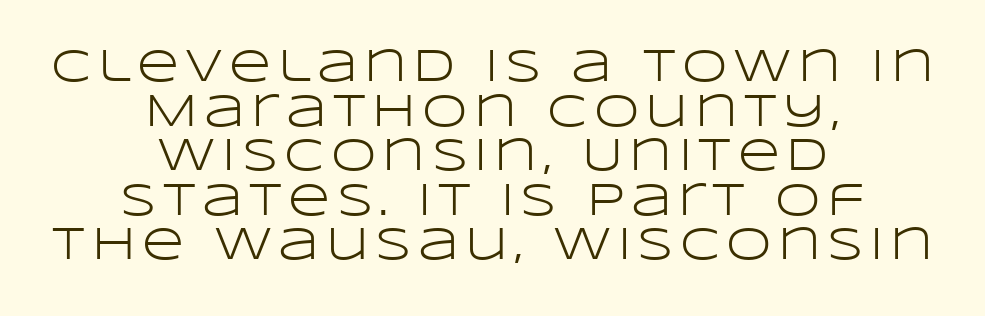
The image shows 46 px light, wide sans-serif type, upright; set centered, tight line spacing (0.97x), not underlined; low stroke contrast and a large x-height.
